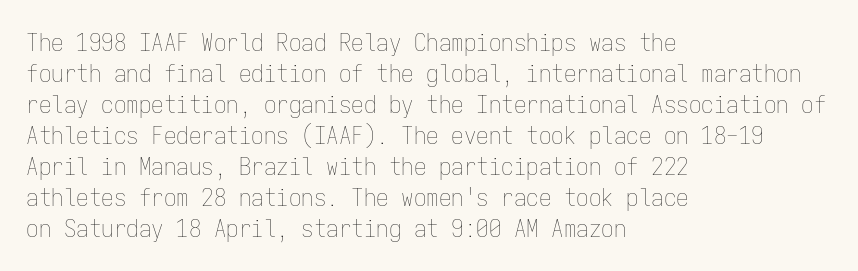
{"italic": "no", "bold": "no", "underline": "no", "align": "left", "line_spacing_ratio": 1.24, "letter_spacing": "normal", "letter_spacing_em": 0.0, "glyph_px": 25}
